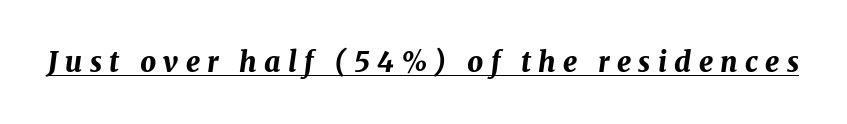
{"italic": "yes", "lean": "right", "slant_degrees": 8, "bold": "yes", "weight": "bold", "width": "normal", "stroke_contrast": "medium", "x_height": "medium", "monospaced": "no", "underline": "yes", "letter_spacing": "wide", "letter_spacing_em": 0.26, "glyph_px": 28}
